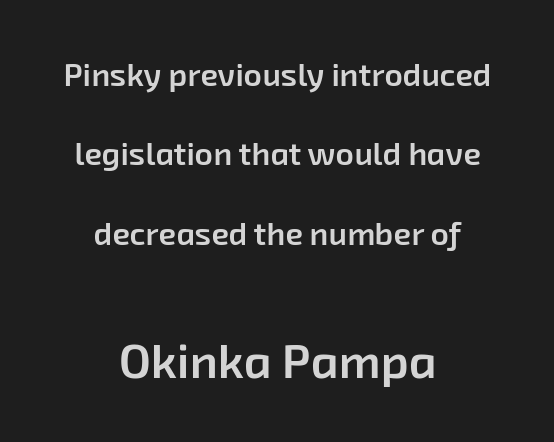
The image shows 48 px semibold sans-serif type; set centered, loose line spacing (2.48x), normal letter spacing, not underlined; the second (bottom) block is 1.5x larger; low stroke contrast and a medium x-height.
